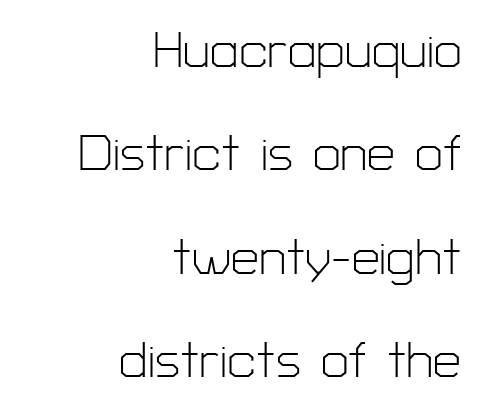
The image shows 50 px light sans-serif type, upright; set right-aligned, loose line spacing (2.07x), normal letter spacing, not underlined; low stroke contrast and a medium x-height.
